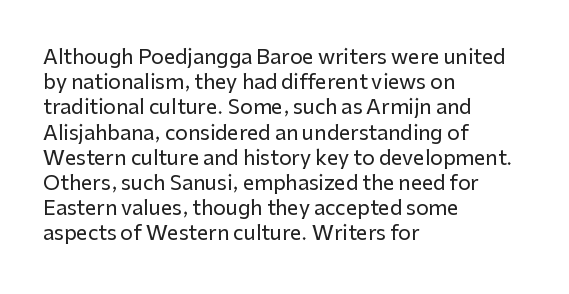
Q: Is the text italic (slanted)? A: No, it is upright.
Q: Is the text underlined? A: No.
Q: How is the paragraph aligned? A: Left-aligned.
Q: Is the spacing between letters normal or unusually wide? A: Normal.
Q: Is the spacing between lines tight, normal or loose? A: Normal.
